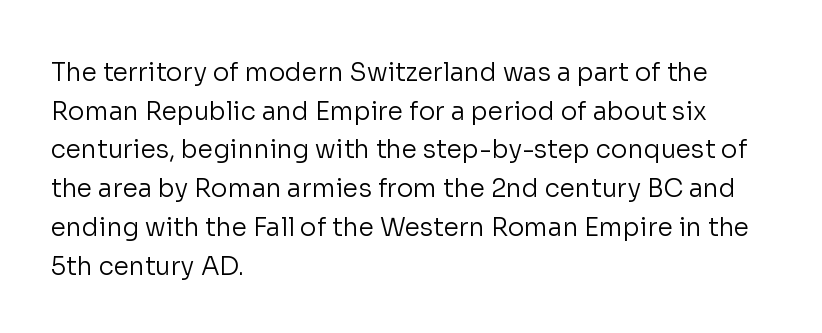
{"italic": "no", "bold": "no", "underline": "no", "align": "left", "line_spacing": "normal", "line_spacing_ratio": 1.55, "letter_spacing": "normal", "letter_spacing_em": 0.0, "glyph_px": 25}
